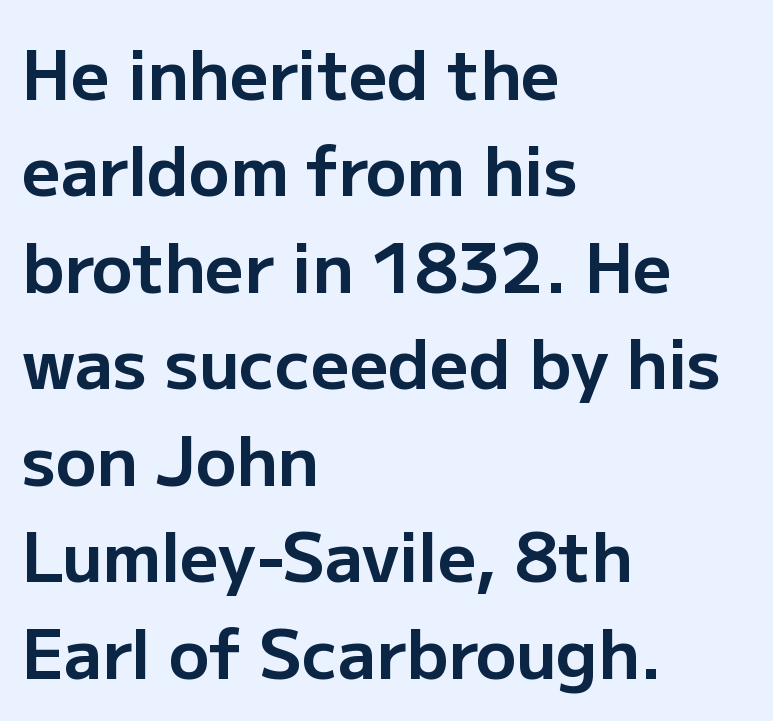
Q: Is the text bold? A: Yes.
Q: Is the text italic (slanted)? A: No, it is upright.
Q: Is the typeface a serif or a sans-serif typeface? A: Sans-serif.
Q: Is the text underlined? A: No.
Q: How is the paragraph aligned? A: Left-aligned.
Q: Is the spacing between letters normal or unusually wide? A: Normal.
Q: Is the spacing between lines tight, normal or loose? A: Normal.
Q: Width (condensed, normal, or wide)? A: Normal.
Q: Stroke contrast? A: Low.
Q: x-height? A: Medium.
Q: Monospaced? A: No.
